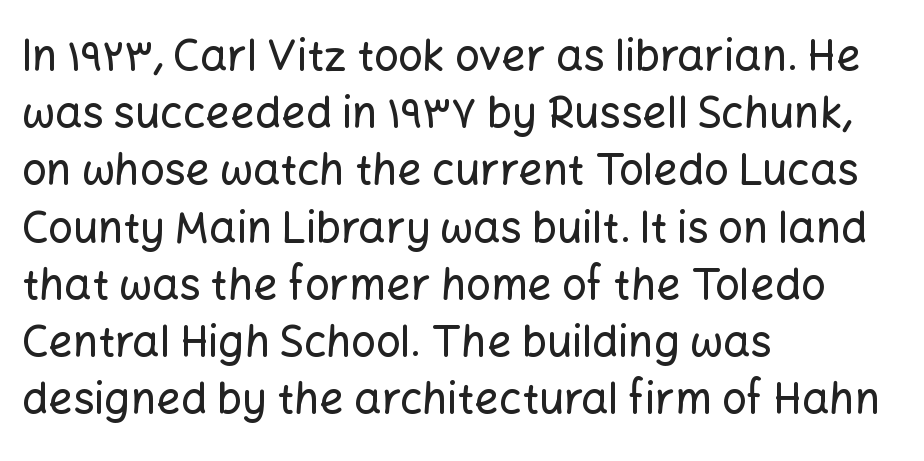
{"serif": "no", "italic": "no", "width": "normal", "stroke_contrast": "low", "x_height": "medium", "monospaced": "no", "underline": "no", "align": "left", "line_spacing": "normal", "line_spacing_ratio": 1.33, "letter_spacing": "normal", "letter_spacing_em": 0.0, "glyph_px": 43}
